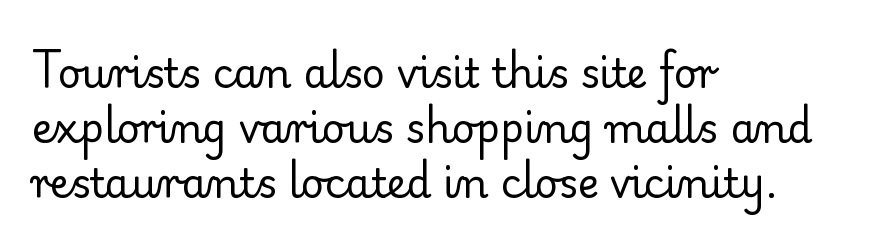
Q: Is the text bold? A: No.
Q: Is the text italic (slanted)? A: No, it is upright.
Q: Is the typeface a serif or a sans-serif typeface? A: Serif.
Q: Is the text underlined? A: No.
Q: How is the paragraph aligned? A: Left-aligned.
Q: Is the spacing between letters normal or unusually wide? A: Normal.
Q: Is the spacing between lines tight, normal or loose? A: Normal.
Q: Width (condensed, normal, or wide)? A: Normal.
Q: Stroke contrast? A: Low.
Q: x-height? A: Small.
Q: Monospaced? A: No.
